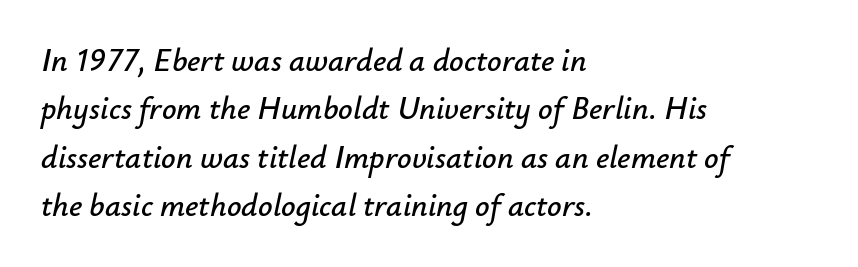
Leftover space on each line is placed entirely after the last word. Proportional: the letters do not fall into vertical columns. What stands out about the letter spacing? Nothing — it is the standard amount. Compared with ordinary roman type, these characters are visibly tilted.
